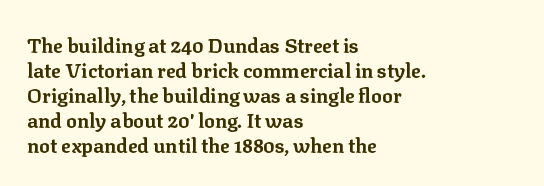
The baseline area is clear. Ordinary non-slanted type is in use. Look at the tracking — it's just the regular setting, nothing added. These lines carry a lot of weight — the face is fully bold.
